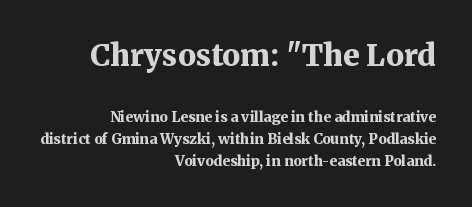
The image shows 30 px bold serif type, upright; set right-aligned, normal line spacing (1.59x), normal letter spacing, not underlined; the first (top) block is 2.14x larger; medium stroke contrast and a medium x-height.
